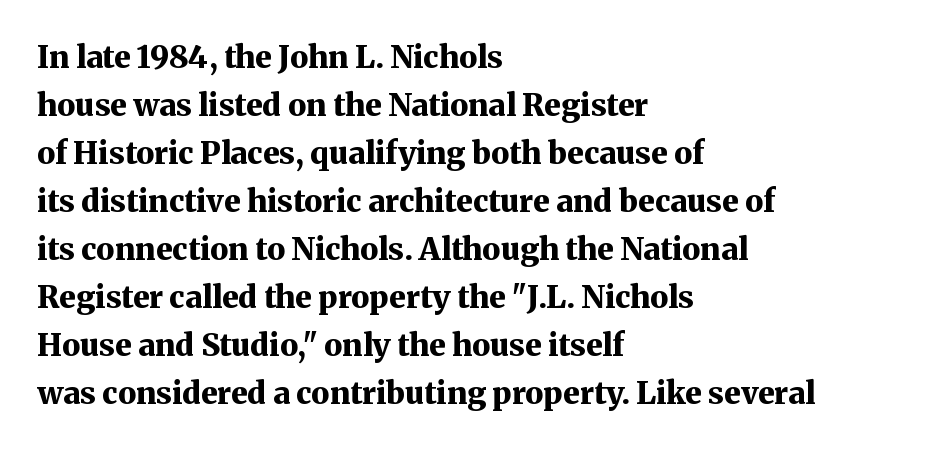
The image shows 31 px bold serif type, upright; set left-aligned, normal line spacing (1.55x), normal letter spacing, not underlined; medium stroke contrast and a medium x-height.
